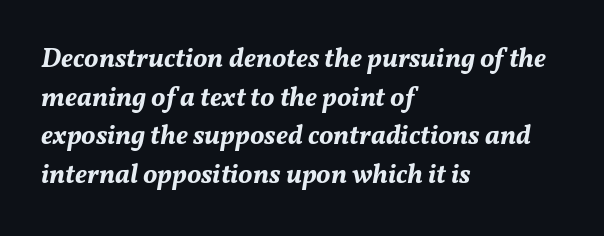
The image shows 27 px bold type, italic (leaning right); set left-aligned, normal line spacing (1.43x), normal letter spacing, not underlined.
